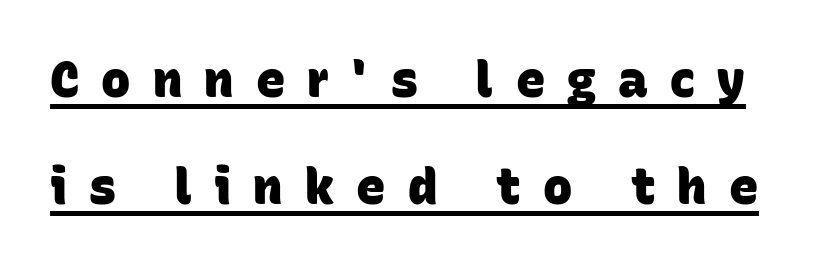
The image shows 49 px heavy sans-serif type; set loose line spacing (2.19x), unusually wide letter spacing (+0.45 em), underlined; low stroke contrast and a large x-height.
